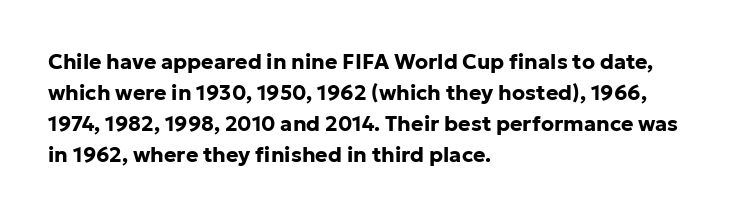
Q: Is the text bold? A: Yes.
Q: Is the text italic (slanted)? A: No, it is upright.
Q: Is the text underlined? A: No.
Q: How is the paragraph aligned? A: Left-aligned.
Q: Is the spacing between letters normal or unusually wide? A: Normal.
Q: Is the spacing between lines tight, normal or loose? A: Normal.
